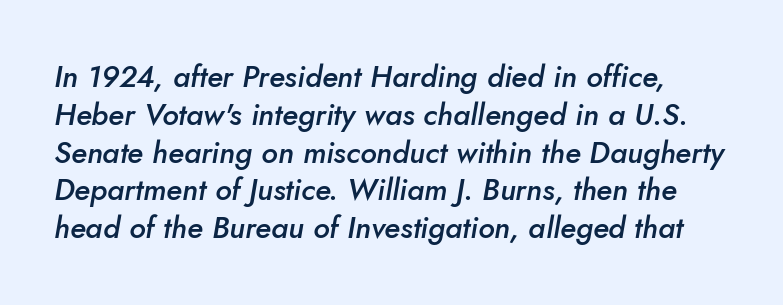
The image shows 30 px semibold type, italic (leaning right); set normal line spacing (1.26x), normal letter spacing, not underlined; low stroke contrast and a small x-height.
